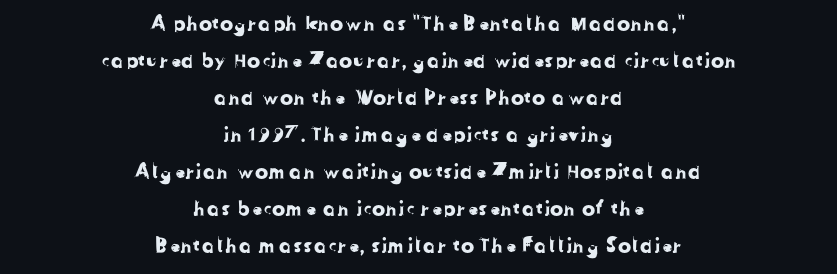
{"underline": "no", "align": "center", "line_spacing_ratio": 1.85, "letter_spacing": "normal", "letter_spacing_em": 0.0, "glyph_px": 20}
